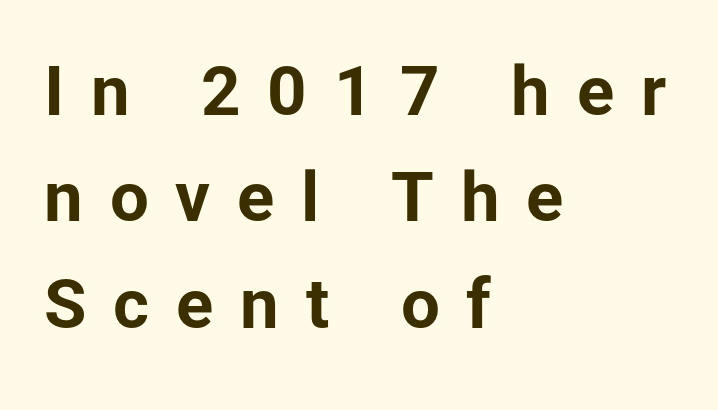
Tracking here is generous; glyphs stand well apart from one another. The leading is moderate, giving the passage an even texture. Just letters on the line, the space beneath them empty. Students, this is bold: see how much ink each stroke carries. Looks like regular typesetting: each glyph gets only the width it needs.
